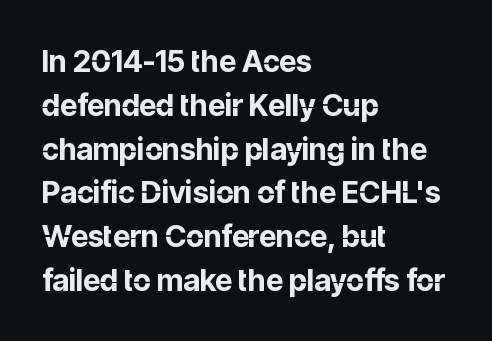
The image shows 30 px bold sans-serif type, upright; set left-aligned, normal line spacing (1.46x), normal letter spacing, not underlined; low stroke contrast and a medium x-height.
